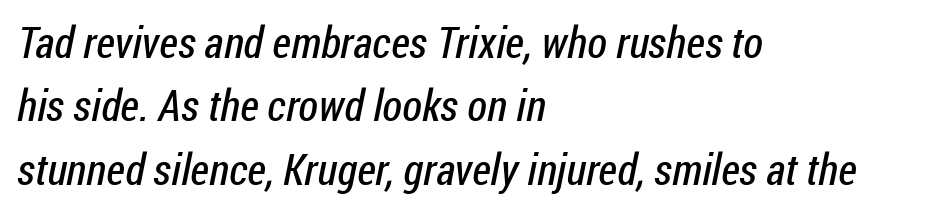
Q: Is the text bold? A: No.
Q: Is the typeface a serif or a sans-serif typeface? A: Sans-serif.
Q: Is the text underlined? A: No.
Q: How is the paragraph aligned? A: Left-aligned.
Q: Is the spacing between letters normal or unusually wide? A: Normal.
Q: Is the spacing between lines tight, normal or loose? A: Normal.
Q: Width (condensed, normal, or wide)? A: Condensed.
Q: Stroke contrast? A: Low.
Q: x-height? A: Medium.
Q: Monospaced? A: No.
